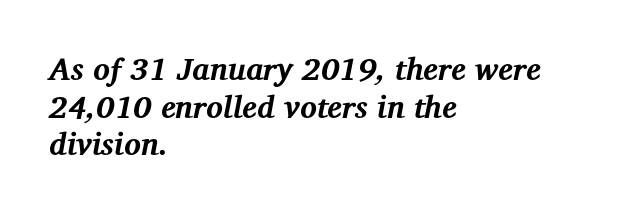
{"serif": "yes", "italic": "yes", "lean": "right", "slant_degrees": 12, "bold": "yes", "weight": "bold", "width": "normal", "stroke_contrast": "medium", "x_height": "medium", "monospaced": "no", "underline": "no", "align": "left", "line_spacing_ratio": 1.21, "letter_spacing": "normal", "letter_spacing_em": 0.0, "glyph_px": 31}
